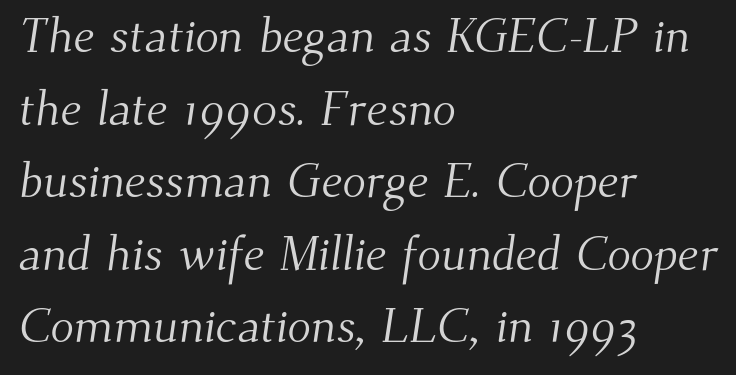
Q: Is the text bold? A: No.
Q: Is the typeface a serif or a sans-serif typeface? A: Serif.
Q: Is the text underlined? A: No.
Q: How is the paragraph aligned? A: Left-aligned.
Q: Is the spacing between letters normal or unusually wide? A: Normal.
Q: Is the spacing between lines tight, normal or loose? A: Normal.
Q: Width (condensed, normal, or wide)? A: Normal.
Q: Stroke contrast? A: Medium.
Q: x-height? A: Small.
Q: Monospaced? A: No.
